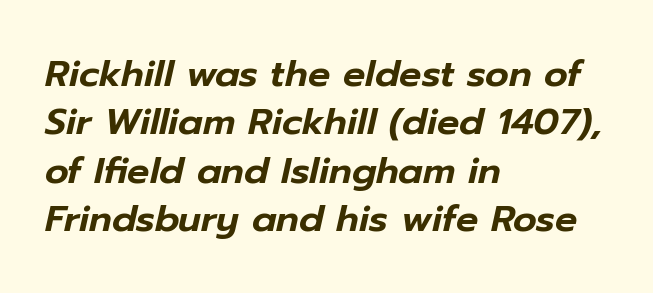
The image shows 37 px text type, italic (leaning right); set left-aligned, normal line spacing (1.31x), normal letter spacing, not underlined; low stroke contrast and a medium x-height.
